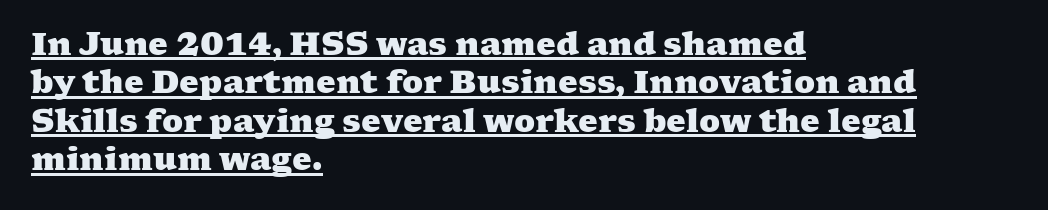
Where is the straight margin? On the left. Each letter keeps its own natural width here, so spacing adapts to shape. Plenty of ink on the page — the face is bold. Descenders here cross a horizontal rule under the line. Nobody touched the tracking dial on this one.
